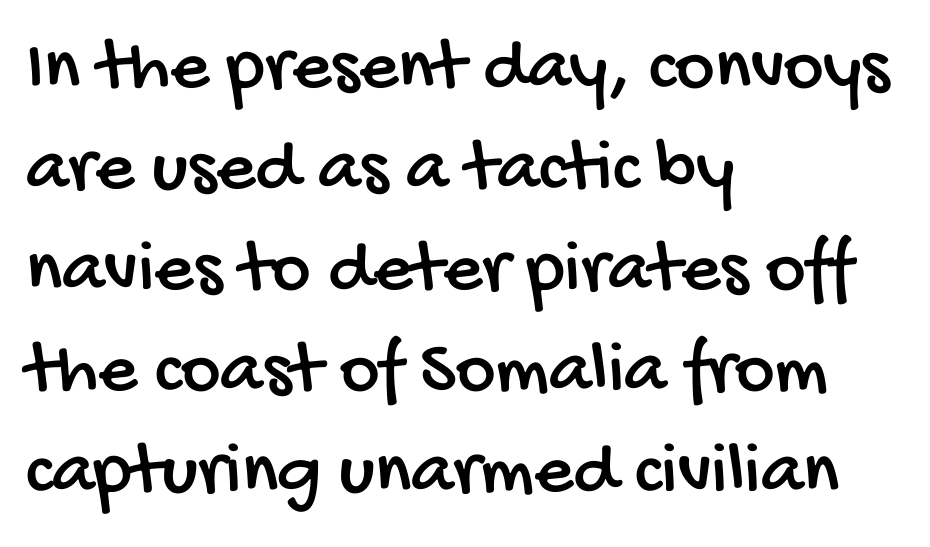
A normal amount of white space separates one row of letters from the next. The rendering keeps characters at their native spacing. You could not count columns in this text — the font is proportionally spaced. Nope, no serifs anywhere on these letters.
